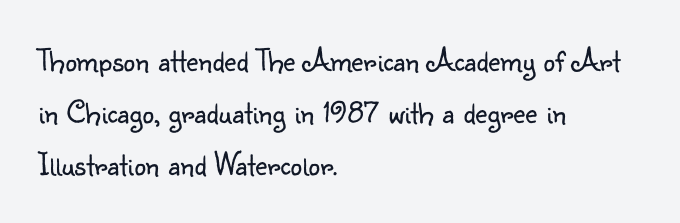
The image shows 33 px light sans-serif type, upright; set left-aligned, normal line spacing (1.57x), normal letter spacing, not underlined; low stroke contrast and a small x-height.
